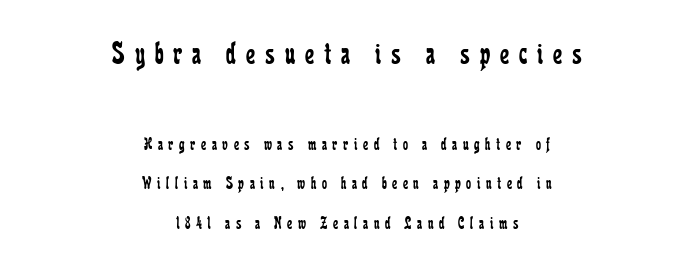
Vertical spacing — loose. A student would call this center alignment; a typographer would say set centered. Type style note: has serifs. The glyphs are unaccompanied by any horizontal stroke below them.
